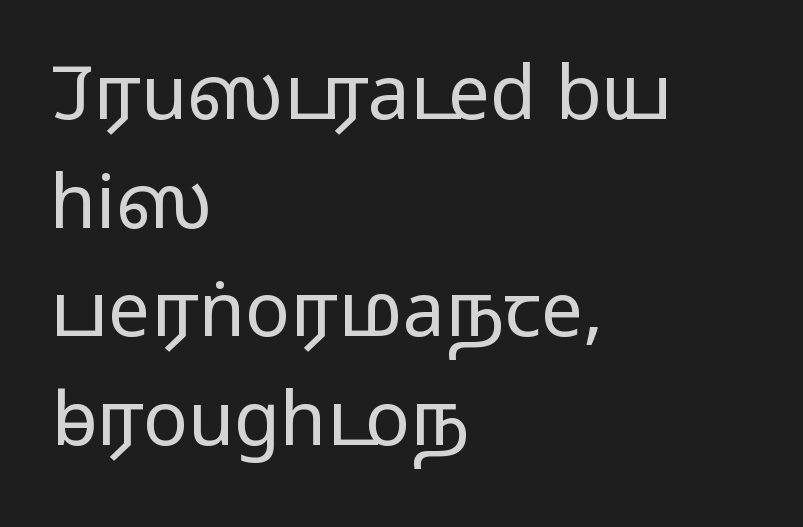
Varying glyph widths throughout — classic text-font behaviour. Leading matches the norm, producing a regular column. The lettering stays uniformly vertical, giving the passage a roman look. Short note: letters normally spaced.
